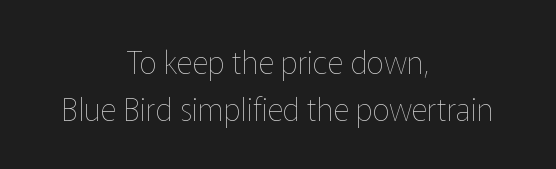
Normally led — the rows are evenly, conventionally spaced. Vertical strokes here are truly vertical. Each row of text sits above clean, open space. No extra ink here — the face is not bold.
